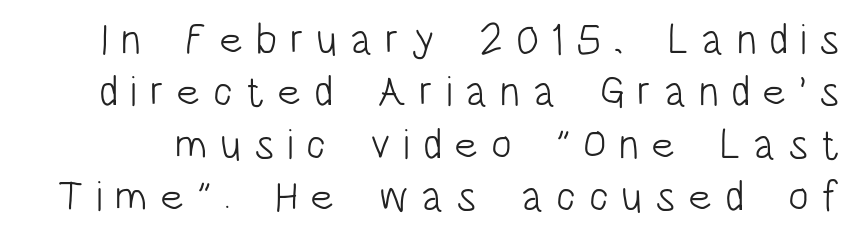
{"serif": "no", "italic": "no", "bold": "no", "weight": "light", "width": "condensed", "stroke_contrast": "low", "x_height": "large", "monospaced": "no", "underline": "no", "line_spacing_ratio": 1.22, "letter_spacing": "wide", "letter_spacing_em": 0.29, "glyph_px": 43}
